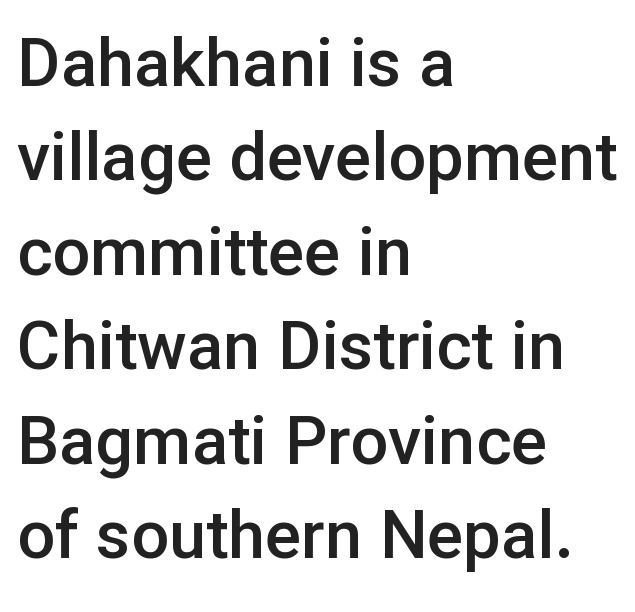
The image shows 67 px semibold sans-serif type, upright; set left-aligned, normal line spacing (1.41x), normal letter spacing, not underlined; low stroke contrast and a medium x-height.
